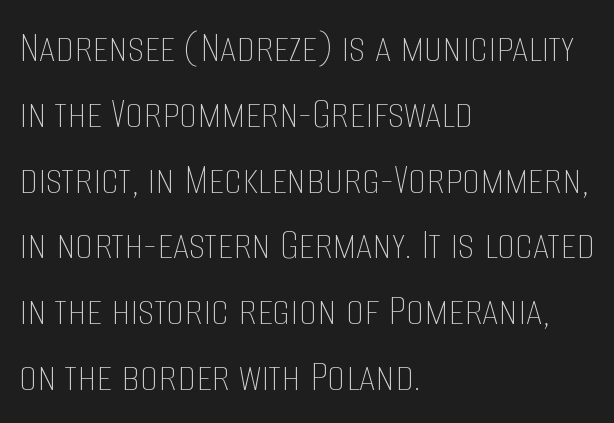
Q: Is the text bold? A: No.
Q: Is the text italic (slanted)? A: No, it is upright.
Q: Is the text underlined? A: No.
Q: How is the paragraph aligned? A: Left-aligned.
Q: Is the spacing between letters normal or unusually wide? A: Normal.
Q: Is the spacing between lines tight, normal or loose? A: Normal.
Q: Width (condensed, normal, or wide)? A: Condensed.
Q: Stroke contrast? A: Low.
Q: x-height? A: Large.
Q: Monospaced? A: No.
